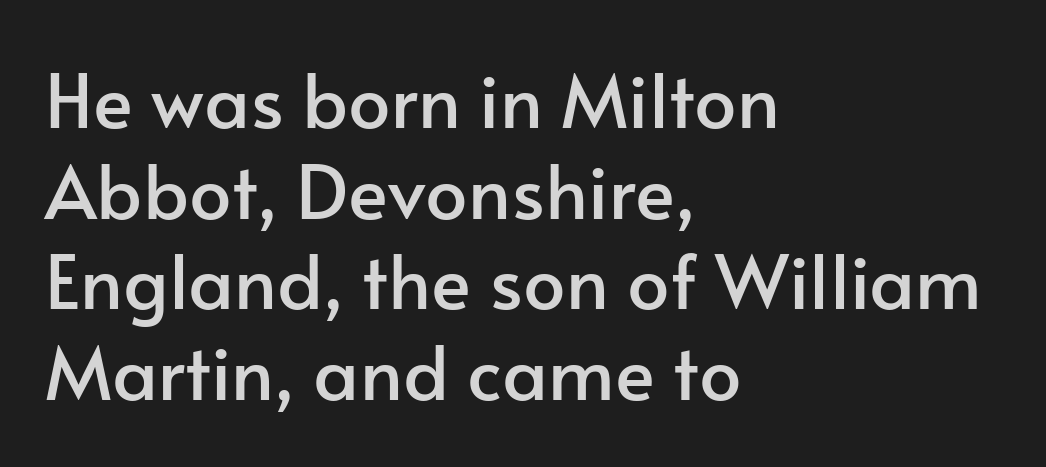
The image shows 75 px sans-serif type, upright; set left-aligned, line spacing 1.21x, normal letter spacing, not underlined; low stroke contrast and a small x-height.
